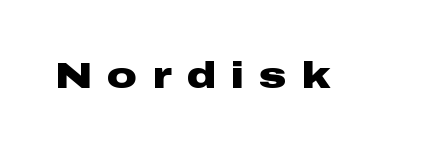
Nobody drew a line under any word here. Stroke thickness is high; the sample reads as a true bold. In terms of letterform style, serifs are entirely absent. In terms of posture, this sample is upright. The face used here is proportionally spaced, like ordinary book or web type. Inter-character spacing is expanded well beyond the font's built-in metrics.
